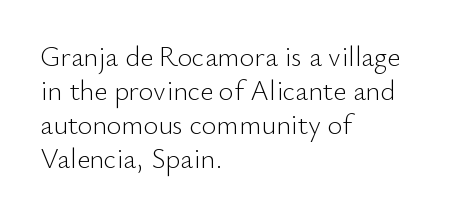
The image shows 28 px light sans-serif type, upright; set left-aligned, line spacing 1.22x, normal letter spacing, not underlined; low stroke contrast and a small x-height.
